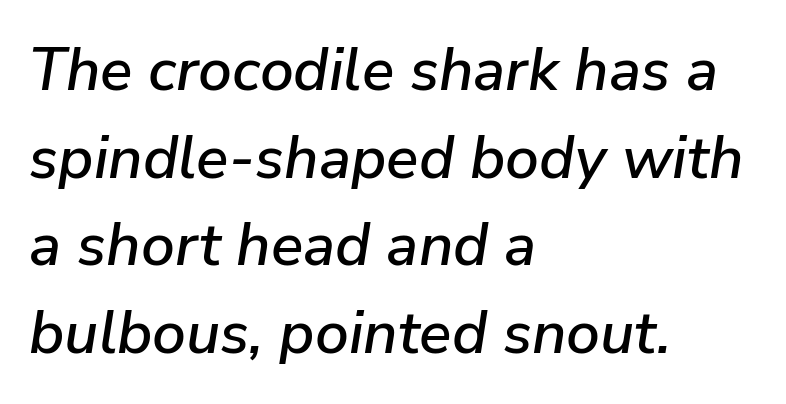
Q: Is the text italic (slanted)? A: Yes, it leans right by about 9 degrees.
Q: Is the text underlined? A: No.
Q: How is the paragraph aligned? A: Left-aligned.
Q: Is the spacing between letters normal or unusually wide? A: Normal.
Q: Is the spacing between lines tight, normal or loose? A: Normal.
Q: Width (condensed, normal, or wide)? A: Normal.
Q: Stroke contrast? A: Low.
Q: x-height? A: Medium.
Q: Monospaced? A: No.
